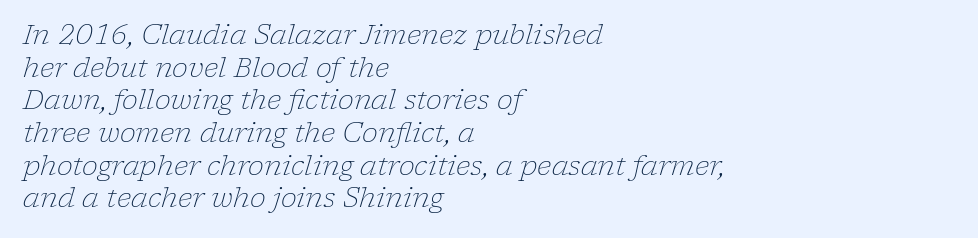
The image shows 27 px text type, italic (leaning right); set left-aligned, line spacing 1.21x, normal letter spacing, not underlined.
